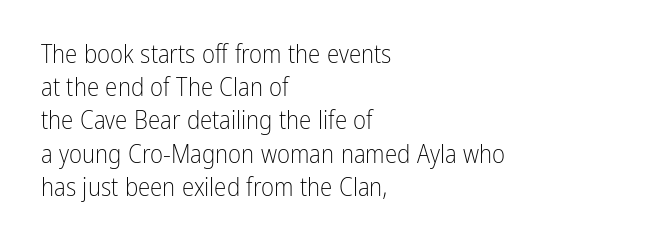
Q: Is the text bold? A: No.
Q: Is the text italic (slanted)? A: No, it is upright.
Q: Is the text underlined? A: No.
Q: How is the paragraph aligned? A: Left-aligned.
Q: Is the spacing between letters normal or unusually wide? A: Normal.
Q: Is the spacing between lines tight, normal or loose? A: Normal.
